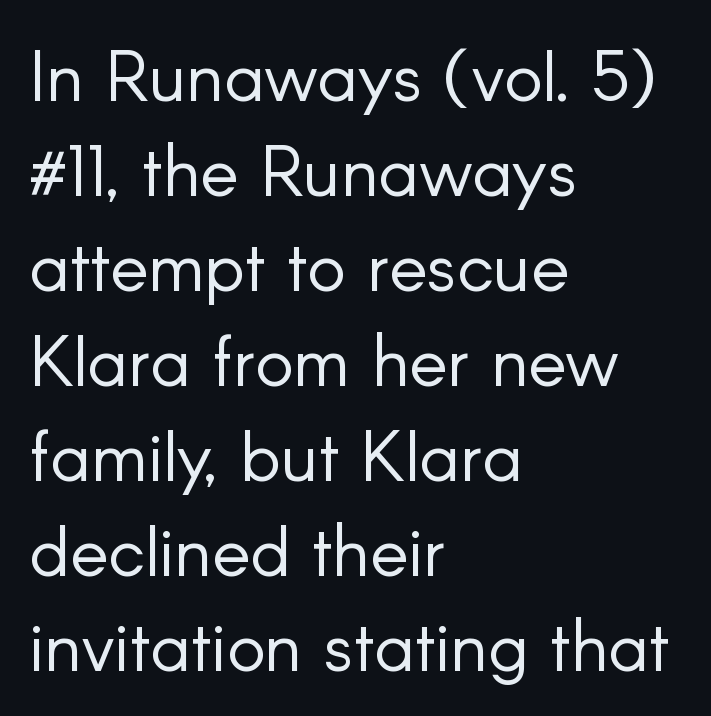
The image shows 72 px light sans-serif type, upright; set left-aligned, normal line spacing (1.32x), normal letter spacing, not underlined; low stroke contrast and a small x-height.
